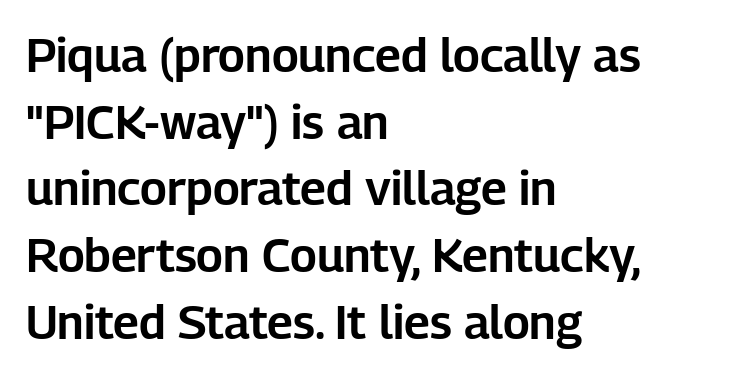
Q: Is the text italic (slanted)? A: No, it is upright.
Q: Is the typeface a serif or a sans-serif typeface? A: Sans-serif.
Q: Is the text underlined? A: No.
Q: How is the paragraph aligned? A: Left-aligned.
Q: Is the spacing between letters normal or unusually wide? A: Normal.
Q: Is the spacing between lines tight, normal or loose? A: Normal.
Q: Width (condensed, normal, or wide)? A: Normal.
Q: Stroke contrast? A: Low.
Q: x-height? A: Medium.
Q: Monospaced? A: No.
